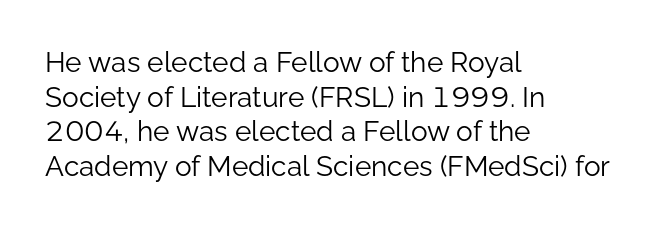
The image shows 28 px light sans-serif type, upright; set left-aligned, line spacing 1.24x, normal letter spacing, not underlined; low stroke contrast and a medium x-height.
